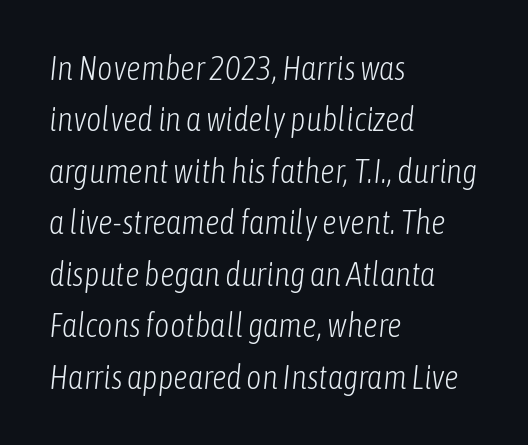
{"italic": "yes", "lean": "right", "slant_degrees": 6, "bold": "no", "weight": "light", "width": "condensed", "stroke_contrast": "low", "x_height": "medium", "monospaced": "no", "underline": "no", "align": "left", "line_spacing": "normal", "line_spacing_ratio": 1.56, "letter_spacing": "normal", "letter_spacing_em": 0.0, "glyph_px": 33}
